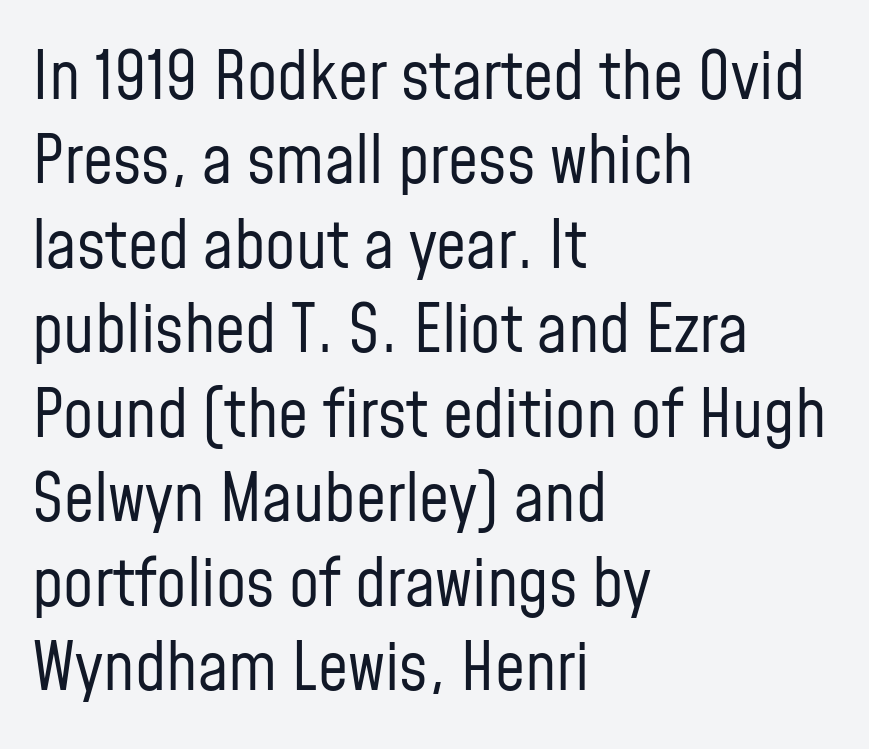
The text was rendered using a sans face with plain stroke endings. The face looks like a standard text weight, possibly lighter. These lines are rendered in a variable-pitch font. These lines stack with their left ends in a neat column.
